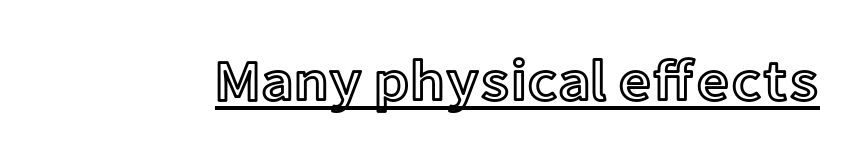
Q: Is the text italic (slanted)? A: No, it is upright.
Q: Is the text underlined? A: Yes.
Q: Is the spacing between letters normal or unusually wide? A: Normal.
Q: Width (condensed, normal, or wide)? A: Normal.
Q: x-height? A: Medium.
Q: Monospaced? A: No.
